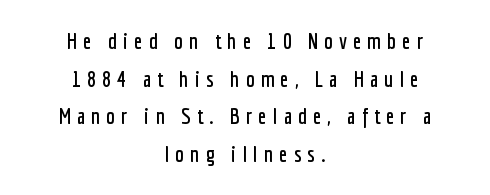
Here the glyphs are tracked loosely, breaking word shapes into spaced letters. You can tell it's not italic because the verticals are truly vertical. Has an underline been added? It has not. The typesetter chose a symmetrical, centered arrangement here.
